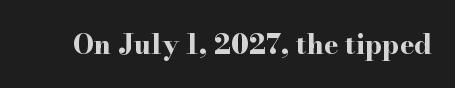
What stands out about the letter spacing? Nothing — it is the standard amount. No italicization has been applied; the sample stays upright. The gap between lines stays unmarked. Thick stems and heavy bowls — unmistakably bold.
